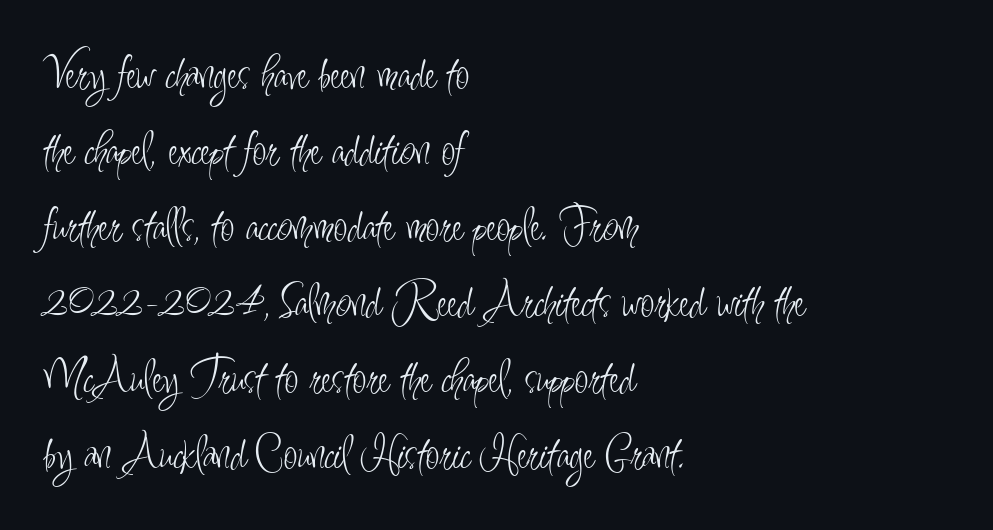
Q: Is the text bold? A: No.
Q: Is the typeface a serif or a sans-serif typeface? A: Sans-serif.
Q: Is the text underlined? A: No.
Q: How is the paragraph aligned? A: Left-aligned.
Q: Is the spacing between letters normal or unusually wide? A: Normal.
Q: Is the spacing between lines tight, normal or loose? A: Normal.
Q: Width (condensed, normal, or wide)? A: Condensed.
Q: Stroke contrast? A: Low.
Q: x-height? A: Small.
Q: Monospaced? A: No.
